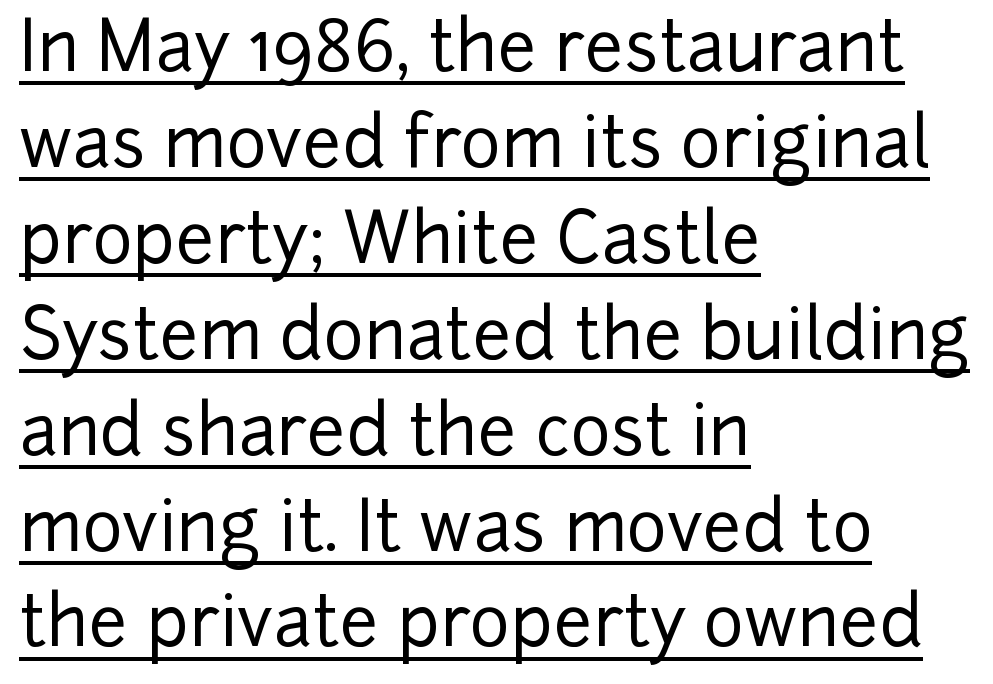
{"serif": "no", "italic": "no", "width": "normal", "stroke_contrast": "low", "x_height": "medium", "monospaced": "no", "underline": "yes", "align": "left", "line_spacing": "normal", "line_spacing_ratio": 1.39, "letter_spacing": "normal", "letter_spacing_em": 0.0, "glyph_px": 69}
